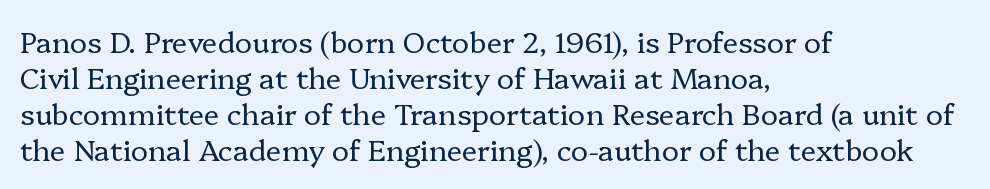
The image shows 29 px regular-weight serif type, upright; set left-aligned, line spacing 1.24x, normal letter spacing, not underlined; low stroke contrast and a medium x-height.
